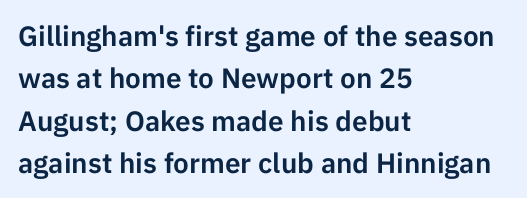
The image shows 28 px sans-serif type, upright; set left-aligned, normal line spacing (1.51x), normal letter spacing, not underlined; low stroke contrast and a medium x-height.
